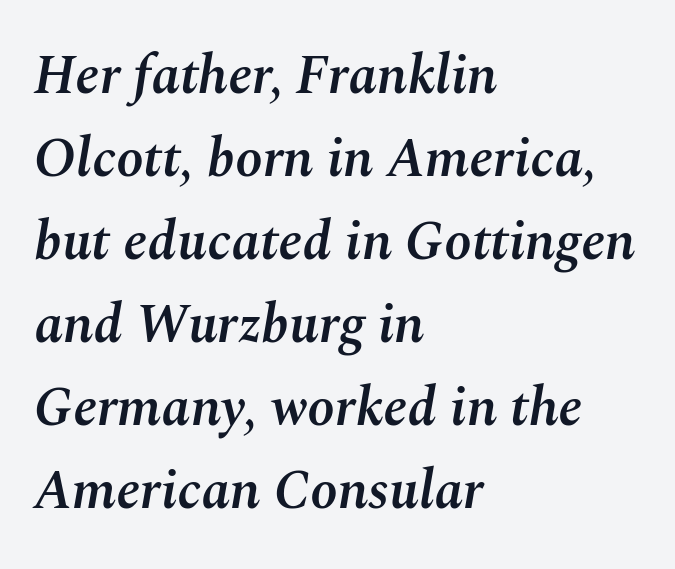
Q: Is the text bold? A: Semi-bold.
Q: Is the text italic (slanted)? A: Yes, it leans right by about 10 degrees.
Q: Is the text underlined? A: No.
Q: How is the paragraph aligned? A: Left-aligned.
Q: Is the spacing between letters normal or unusually wide? A: Normal.
Q: Is the spacing between lines tight, normal or loose? A: Normal.
Q: Width (condensed, normal, or wide)? A: Normal.
Q: Stroke contrast? A: Medium.
Q: x-height? A: Medium.
Q: Monospaced? A: No.
